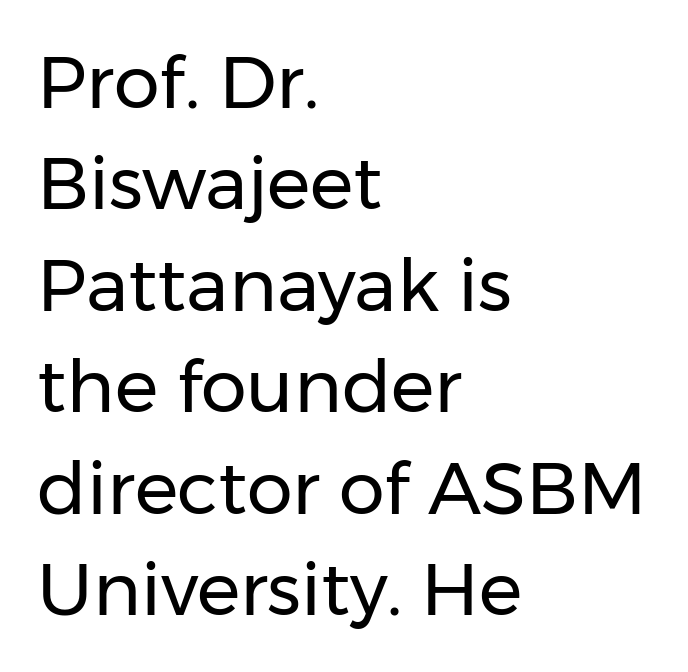
The image shows 73 px regular-weight sans-serif type, upright; set left-aligned, normal line spacing (1.39x), normal letter spacing, not underlined; low stroke contrast and a medium x-height.
